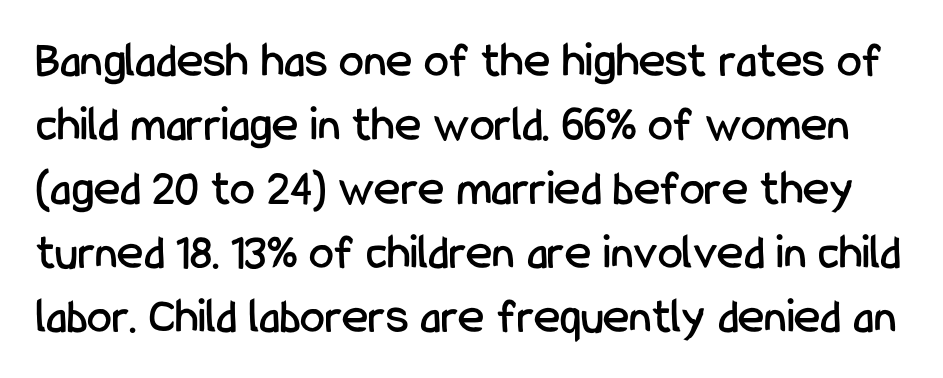
{"serif": "no", "italic": "no", "width": "condensed", "stroke_contrast": "low", "x_height": "medium", "monospaced": "no", "underline": "no", "line_spacing": "normal", "line_spacing_ratio": 1.28, "letter_spacing": "normal", "letter_spacing_em": 0.0, "glyph_px": 50}
